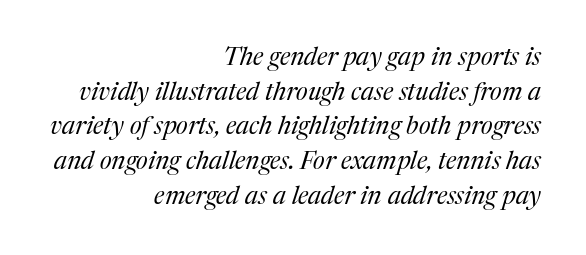
Q: Is the text bold? A: No.
Q: Is the text italic (slanted)? A: Yes, it leans right by about 17 degrees.
Q: Is the text underlined? A: No.
Q: How is the paragraph aligned? A: Right-aligned.
Q: Is the spacing between letters normal or unusually wide? A: Normal.
Q: Is the spacing between lines tight, normal or loose? A: Normal.
